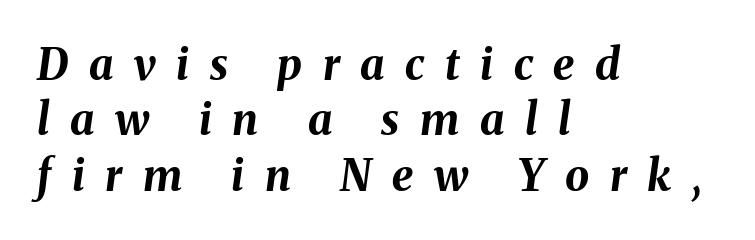
The glyphs have the mass of a bold cut. The rag falls on the right side of this text block. Glance below the letters and you will spot only blank space. Think of a printed novel: that variable character pitch is what you see here. The text carries the slant typical of an italic or oblique font. Short note: letters widely spaced.
